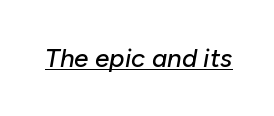
The image shows 26 px text type, italic (leaning right); set normal letter spacing, underlined.
